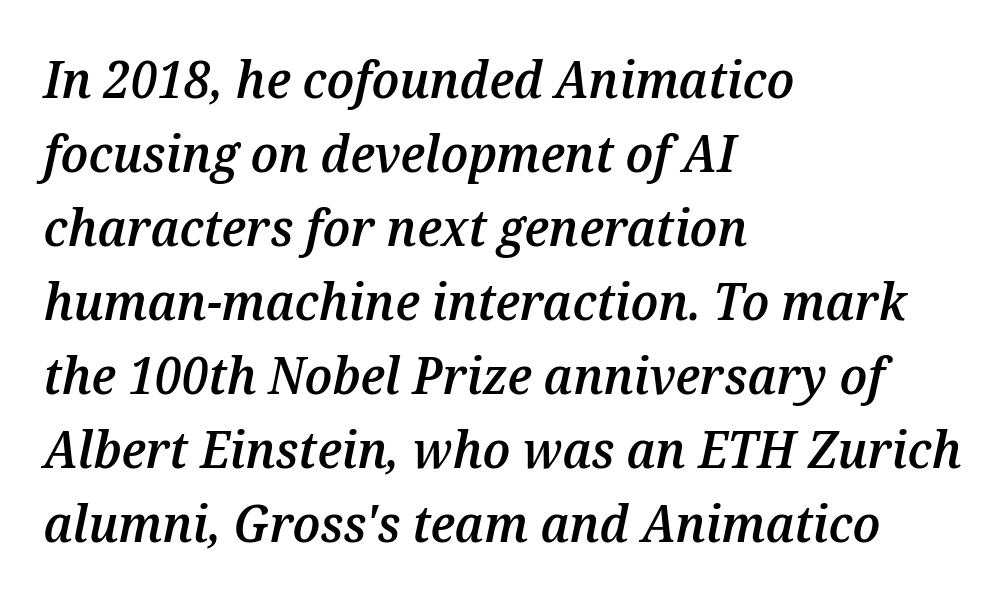
The image shows 51 px semibold type, italic (leaning right); set left-aligned, normal line spacing (1.45x), normal letter spacing, not underlined; medium stroke contrast and a medium x-height.
